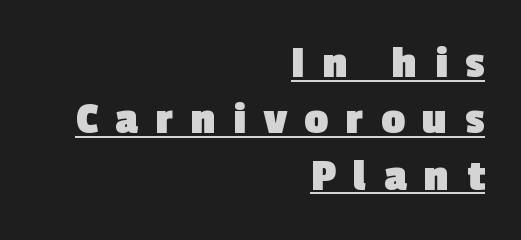
The image shows 47 px heavy sans-serif type; set right-aligned, line spacing 1.2x, unusually wide letter spacing (+0.37 em), underlined; a medium x-height.
